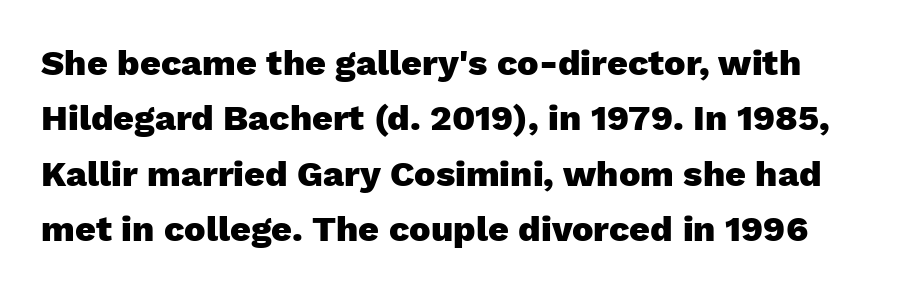
{"serif": "no", "italic": "no", "bold": "yes", "weight": "heavy", "width": "normal", "stroke_contrast": "low", "x_height": "medium", "monospaced": "no", "underline": "no", "line_spacing": "normal", "line_spacing_ratio": 1.54, "letter_spacing": "normal", "letter_spacing_em": 0.0, "glyph_px": 36}
